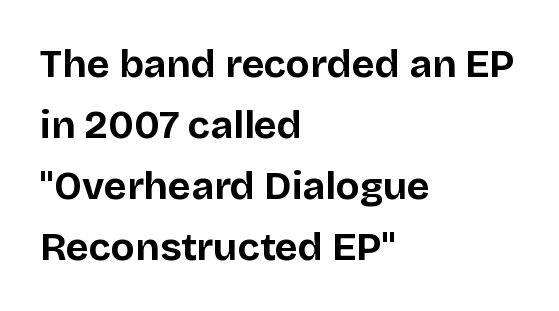
Q: Is the text bold? A: Yes.
Q: Is the text italic (slanted)? A: No, it is upright.
Q: Is the typeface a serif or a sans-serif typeface? A: Sans-serif.
Q: Is the text underlined? A: No.
Q: How is the paragraph aligned? A: Left-aligned.
Q: Is the spacing between letters normal or unusually wide? A: Normal.
Q: Is the spacing between lines tight, normal or loose? A: Normal.
Q: Width (condensed, normal, or wide)? A: Normal.
Q: Stroke contrast? A: Low.
Q: x-height? A: Large.
Q: Monospaced? A: No.
